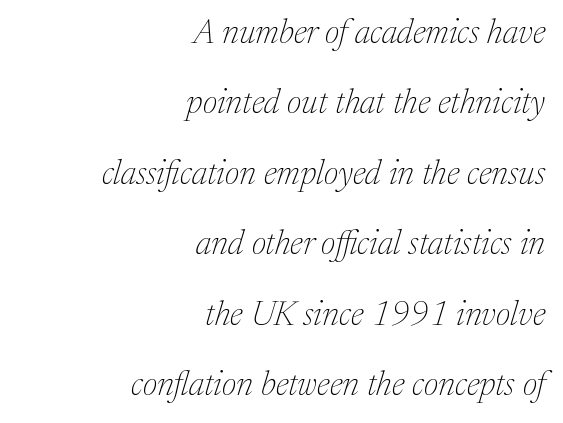
The image shows 34 px thin serif type, italic (leaning right); set right-aligned, loose line spacing (2.07x), normal letter spacing, not underlined; medium stroke contrast and a medium x-height.
